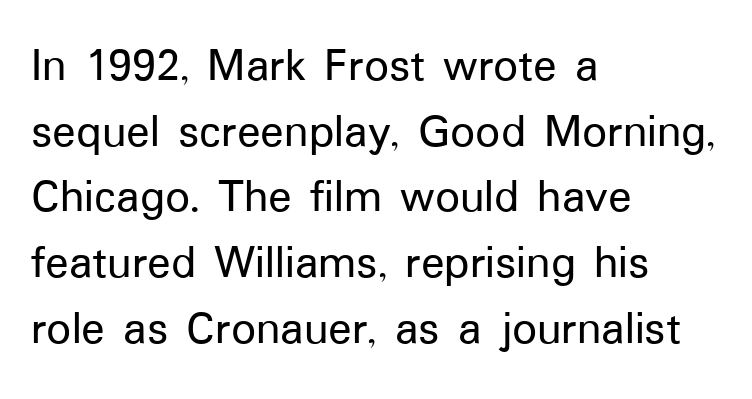
Q: Is the text italic (slanted)? A: No, it is upright.
Q: Is the typeface a serif or a sans-serif typeface? A: Sans-serif.
Q: Is the text underlined? A: No.
Q: How is the paragraph aligned? A: Left-aligned.
Q: Is the spacing between letters normal or unusually wide? A: Normal.
Q: Is the spacing between lines tight, normal or loose? A: Normal.
Q: Width (condensed, normal, or wide)? A: Normal.
Q: Stroke contrast? A: Low.
Q: x-height? A: Medium.
Q: Monospaced? A: No.
